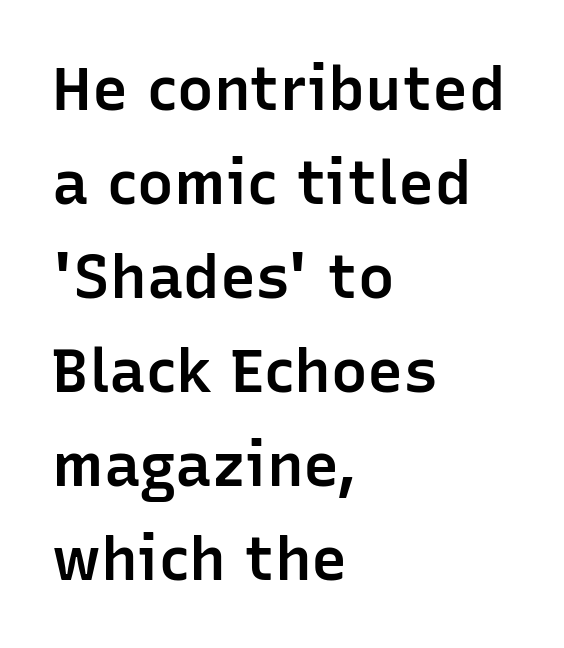
The rendering uses a semibold face; strokes are thickened but not to full bold. Letterform terminals end flat and unadorned throughout the passage. Do the letters lean? They stand straight. In terms of leading, this rendering sits right in the middle. The letters sit at their default tracking, neither squeezed nor spread.
